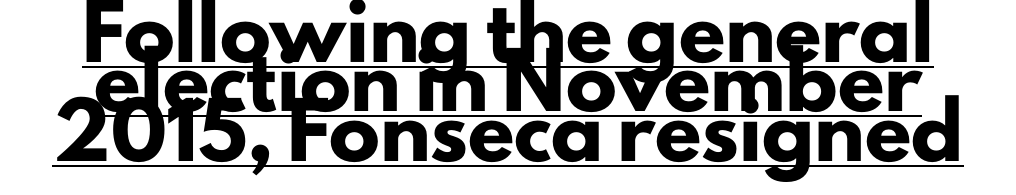
{"serif": "no", "italic": "no", "bold": "yes", "weight": "heavy", "width": "normal", "stroke_contrast": "low", "x_height": "small", "monospaced": "no", "underline": "yes", "line_spacing": "tight", "line_spacing_ratio": 0.97, "letter_spacing": "normal", "letter_spacing_em": 0.0, "glyph_px": 51}
